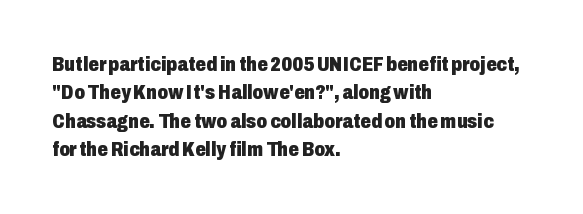
The image shows 21 px bold type, upright; set left-aligned, normal line spacing (1.35x), normal letter spacing, not underlined.
